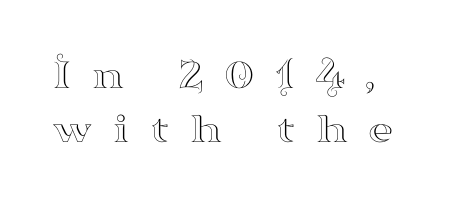
{"serif": "yes", "italic": "no", "width": "wide", "stroke_contrast": "high", "x_height": "small", "monospaced": "no", "underline": "no", "line_spacing_ratio": 1.23, "letter_spacing": "wide", "letter_spacing_em": 0.44, "glyph_px": 44}
